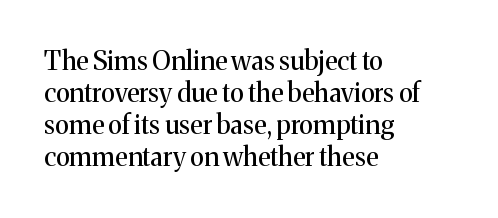
The image shows 26 px text type, upright; set left-aligned, line spacing 1.23x, normal letter spacing, not underlined.
